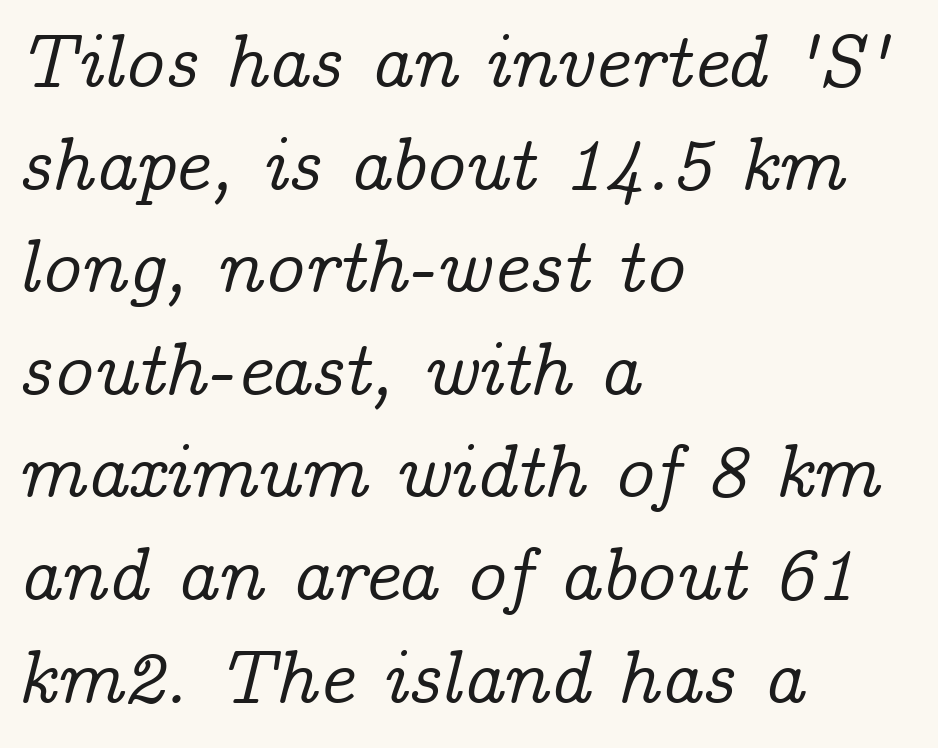
Q: Is the text italic (slanted)? A: Yes, it leans right by about 14 degrees.
Q: Is the typeface a serif or a sans-serif typeface? A: Serif.
Q: Is the text underlined? A: No.
Q: How is the paragraph aligned? A: Left-aligned.
Q: Is the spacing between letters normal or unusually wide? A: Normal.
Q: Is the spacing between lines tight, normal or loose? A: Normal.
Q: Width (condensed, normal, or wide)? A: Normal.
Q: Stroke contrast? A: Low.
Q: x-height? A: Medium.
Q: Monospaced? A: No.
